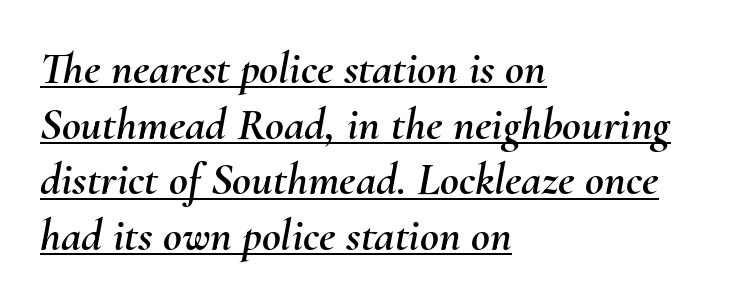
Q: Is the text italic (slanted)? A: Yes, it leans right by about 10 degrees.
Q: Is the text underlined? A: Yes.
Q: How is the paragraph aligned? A: Left-aligned.
Q: Is the spacing between letters normal or unusually wide? A: Normal.
Q: Width (condensed, normal, or wide)? A: Normal.
Q: Stroke contrast? A: Medium.
Q: x-height? A: Small.
Q: Monospaced? A: No.
